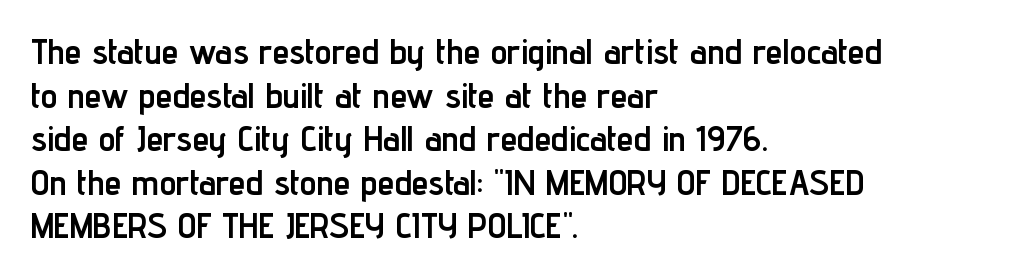
Q: Is the text bold? A: Yes.
Q: Is the text italic (slanted)? A: No, it is upright.
Q: Is the typeface a serif or a sans-serif typeface? A: Sans-serif.
Q: Is the text underlined? A: No.
Q: How is the paragraph aligned? A: Left-aligned.
Q: Is the spacing between letters normal or unusually wide? A: Normal.
Q: Is the spacing between lines tight, normal or loose? A: Normal.
Q: Width (condensed, normal, or wide)? A: Condensed.
Q: Stroke contrast? A: Low.
Q: x-height? A: Medium.
Q: Monospaced? A: No.
